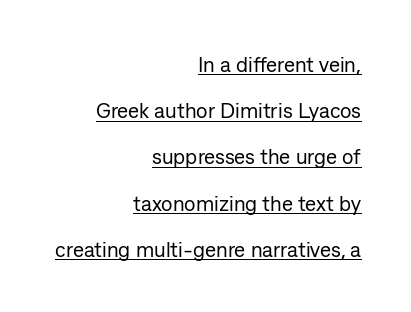
Characters follow at the spacing the type designer built in. Compared with a flush-left layout, this one pins lines to the opposite, right side. Leading is clearly above the norm, producing a sparse column. When letters stand straight like this, we call the style roman or upright. Has an underline been added? It has. On a weight scale, this lands at 450 or below.
